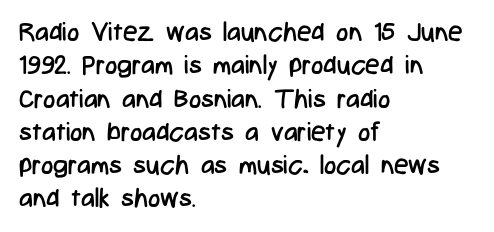
The image shows 26 px text type, upright; set left-aligned, normal line spacing (1.28x), normal letter spacing, not underlined.
